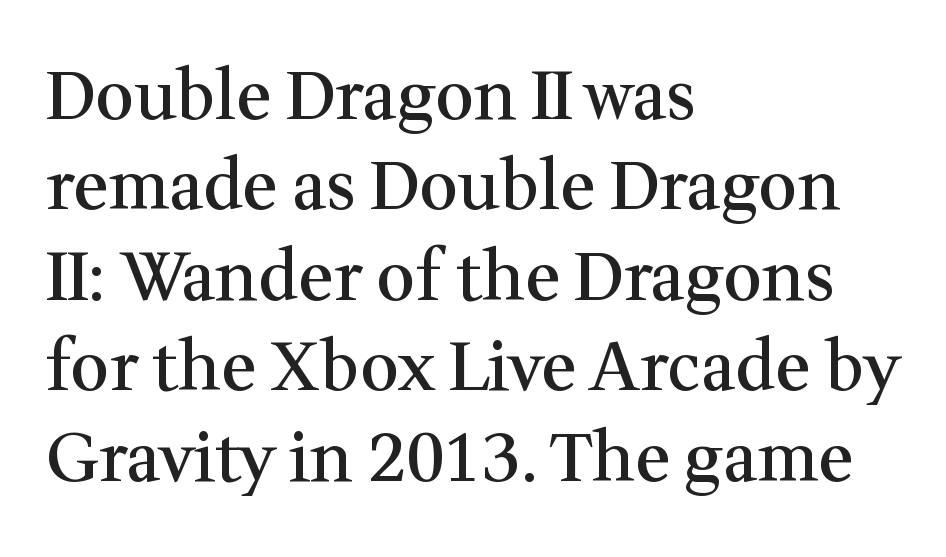
Rule under the text: the space is simply empty. Caption: standard tracking, unaltered. I'd call this a serif setting — the letters wear small feet. These lines carry some extra weight — a demibold, not a full bold. Spacing verdict: proportional, widths tailored to each character.
